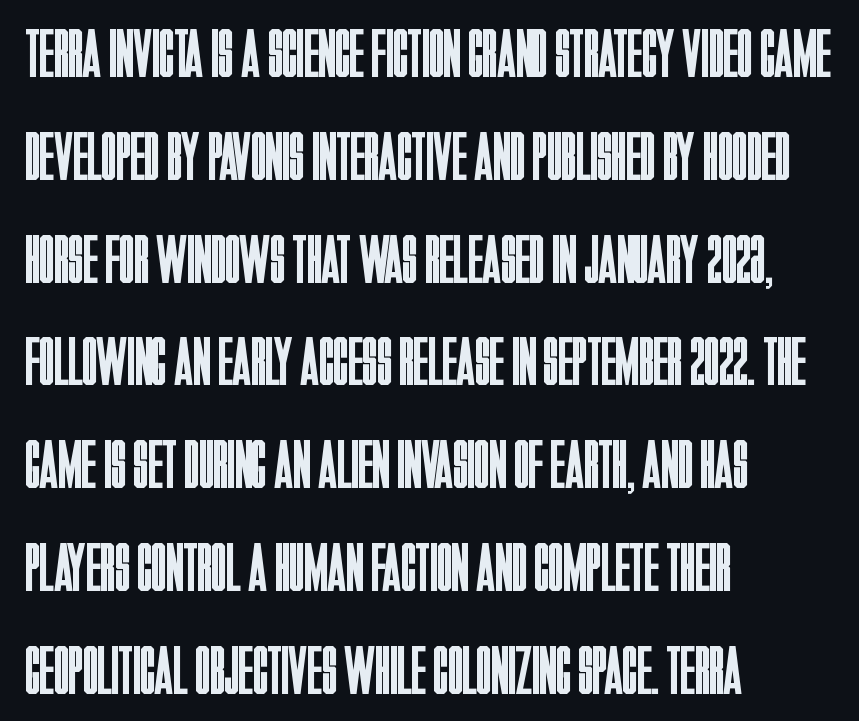
Q: Is the text bold? A: No.
Q: Is the text italic (slanted)? A: No, it is upright.
Q: Is the typeface a serif or a sans-serif typeface? A: Sans-serif.
Q: Is the text underlined? A: No.
Q: How is the paragraph aligned? A: Left-aligned.
Q: Is the spacing between letters normal or unusually wide? A: Normal.
Q: Is the spacing between lines tight, normal or loose? A: Normal.
Q: Width (condensed, normal, or wide)? A: Condensed.
Q: Stroke contrast? A: Low.
Q: x-height? A: Large.
Q: Monospaced? A: No.
